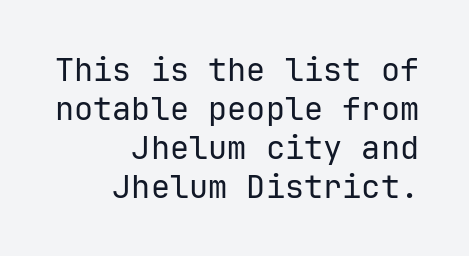
The image shows 32 px regular-weight sans-serif type, upright; set right-aligned, line spacing 1.22x, normal letter spacing, not underlined; low stroke contrast and a medium x-height.
